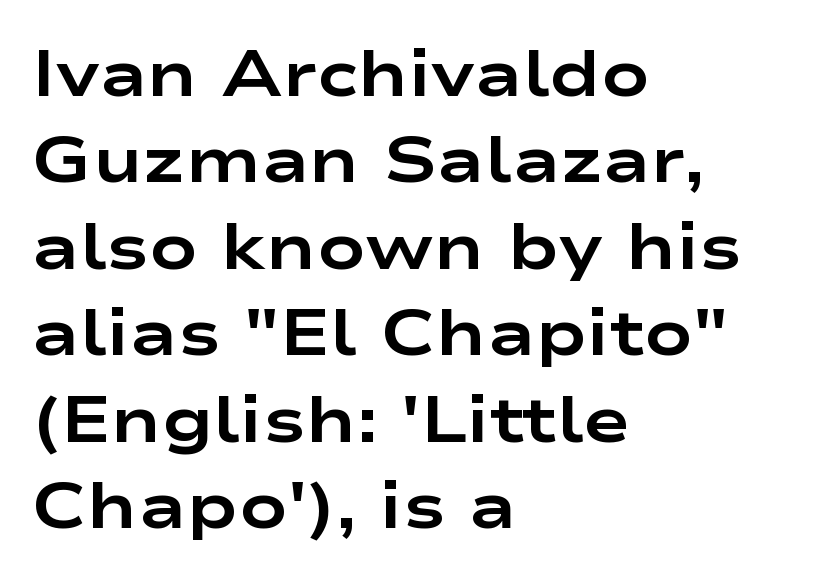
Check where the strokes stop: nothing finishes them off — pure sans. These lines are set flush left with a ragged right edge. Spacing verdict: proportional, widths tailored to each character. This block has exactly the height ordinary leading produces. Characters follow at the spacing the type designer built in. The specimen reads as upright at a glance.
